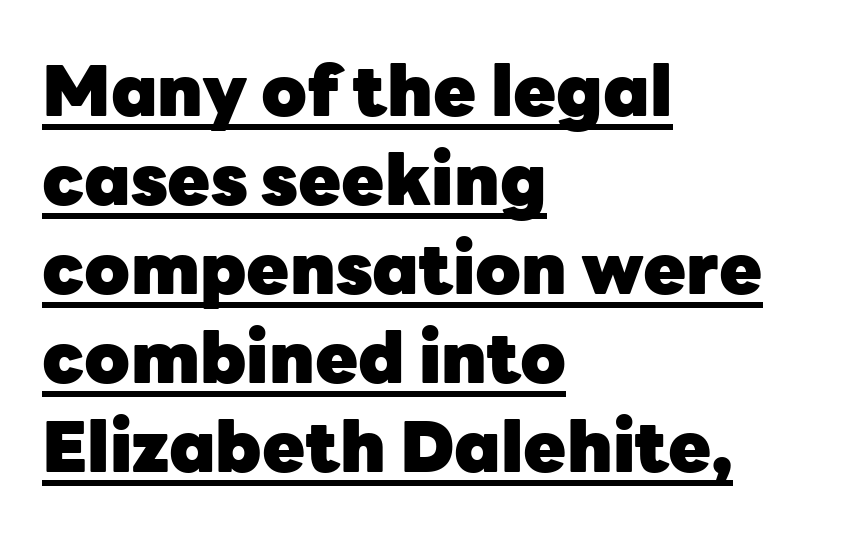
No italicization has been applied; the sample stays upright. The rendering uses a bold face; every stroke is thick and dark. This block has exactly the height ordinary leading produces. Looks like regular typesetting: each glyph gets only the width it needs.
